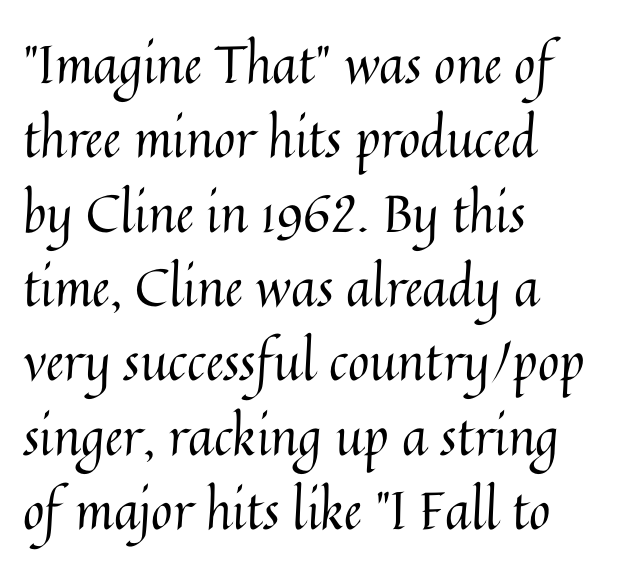
The rendering keeps characters at their native spacing. Words float on clear page, feet unadorned. Spacing verdict: proportional, widths tailored to each character. The weight tops out at a normal text grade. A student would call this left alignment; a typographer would say flush left, rag right.
